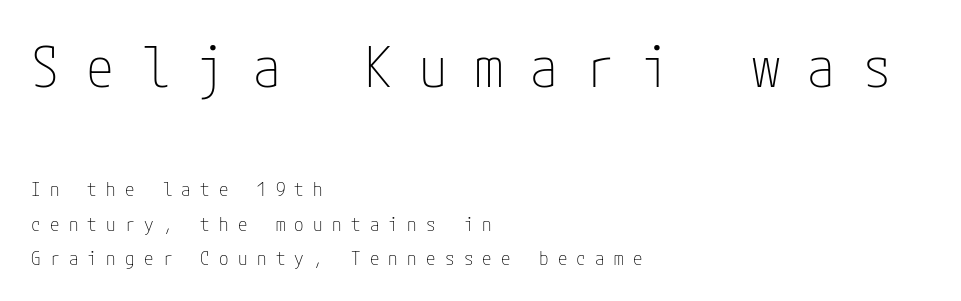
{"serif": "no", "italic": "no", "bold": "no", "weight": "thin", "width": "condensed", "stroke_contrast": "low", "x_height": "medium", "underline": "no", "align": "left", "line_spacing_ratio": 1.81, "letter_spacing": "wide", "letter_spacing_em": 0.49, "larger_block": "first", "size_ratio": 2.95, "glyph_px": 56}
